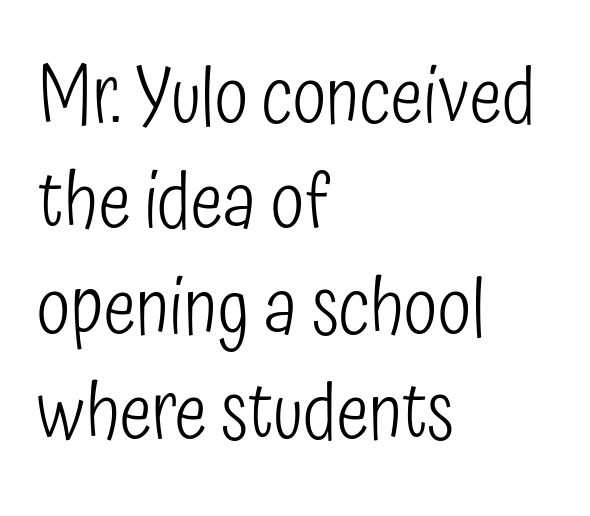
Q: Is the text bold? A: No.
Q: Is the text italic (slanted)? A: No, it is upright.
Q: Is the typeface a serif or a sans-serif typeface? A: Sans-serif.
Q: Is the text underlined? A: No.
Q: How is the paragraph aligned? A: Left-aligned.
Q: Is the spacing between letters normal or unusually wide? A: Normal.
Q: Is the spacing between lines tight, normal or loose? A: Normal.
Q: Width (condensed, normal, or wide)? A: Condensed.
Q: Stroke contrast? A: Low.
Q: x-height? A: Medium.
Q: Monospaced? A: No.
